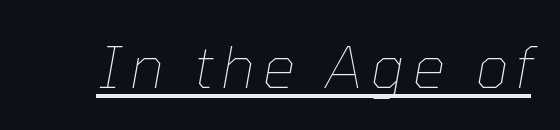
Q: Is the text bold? A: No.
Q: Is the text italic (slanted)? A: Yes, it leans right by about 10 degrees.
Q: Is the text underlined? A: Yes.
Q: Width (condensed, normal, or wide)? A: Normal.
Q: Stroke contrast? A: Low.
Q: x-height? A: Medium.
Q: Monospaced? A: No.
